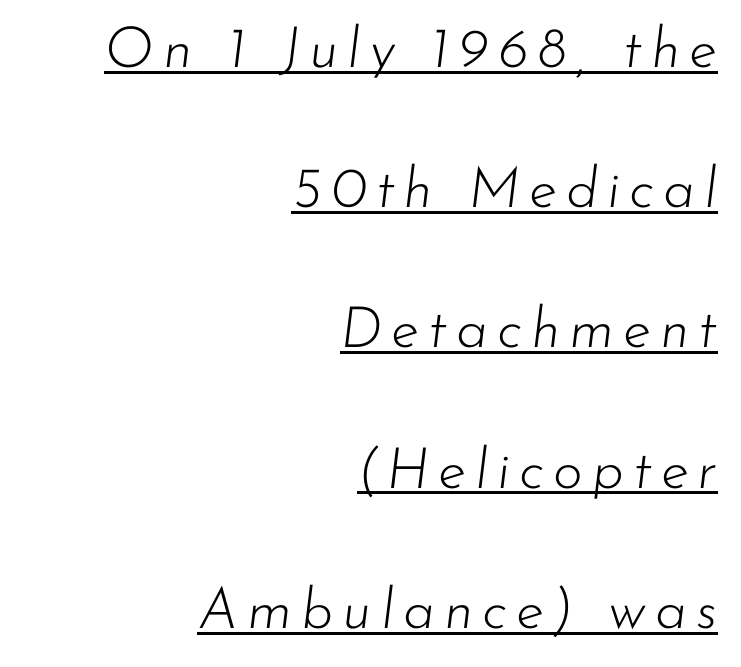
{"italic": "yes", "lean": "right", "slant_degrees": 7, "bold": "no", "weight": "light", "width": "normal", "stroke_contrast": "low", "x_height": "small", "monospaced": "no", "underline": "yes", "align": "right", "line_spacing": "loose", "line_spacing_ratio": 2.46, "glyph_px": 57}
